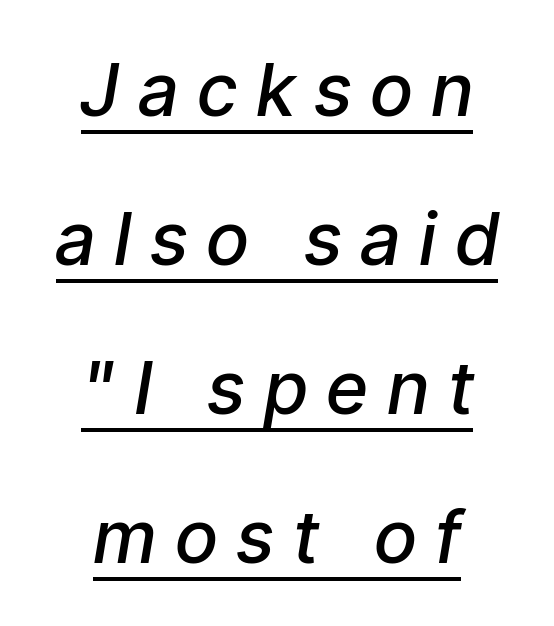
Descenders here cross a horizontal rule under the line. Varying glyph widths throughout — classic text-font behaviour. It's the slanting kind of type. The text block is weighted toward neither margin, spreading evenly from the middle. A typesetter would call this leading open, well beyond the default.
